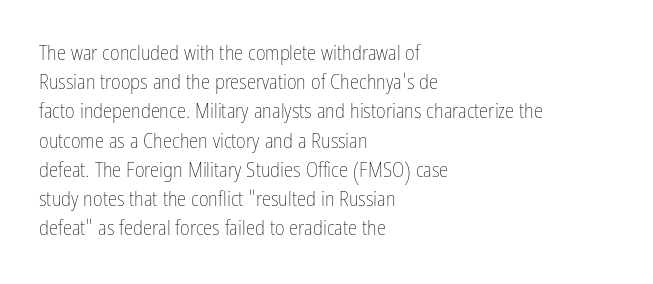
Q: Is the text bold? A: No.
Q: Is the text italic (slanted)? A: No, it is upright.
Q: Is the text underlined? A: No.
Q: How is the paragraph aligned? A: Left-aligned.
Q: Is the spacing between letters normal or unusually wide? A: Normal.
Q: Is the spacing between lines tight, normal or loose? A: Normal.
